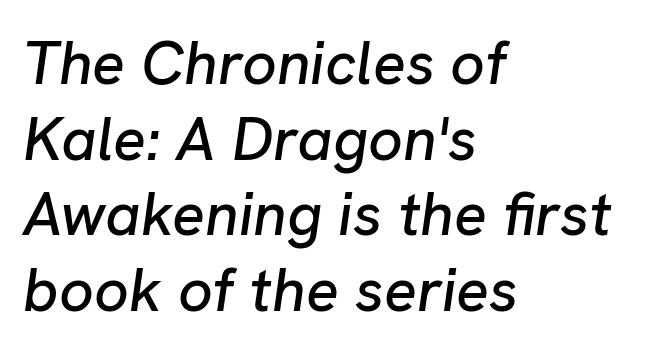
{"italic": "yes", "lean": "right", "slant_degrees": 8, "width": "normal", "stroke_contrast": "low", "x_height": "medium", "monospaced": "no", "underline": "no", "align": "left", "line_spacing_ratio": 1.24, "letter_spacing": "normal", "letter_spacing_em": 0.0, "glyph_px": 61}
